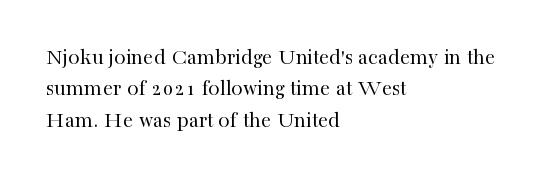
{"italic": "no", "bold": "no", "underline": "no", "align": "left", "line_spacing": "normal", "line_spacing_ratio": 1.36, "letter_spacing": "normal", "letter_spacing_em": 0.0, "glyph_px": 23}
